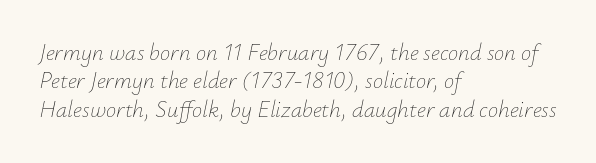
{"italic": "yes", "lean": "right", "slant_degrees": 12, "bold": "no", "underline": "no", "align": "left", "line_spacing_ratio": 1.23, "letter_spacing": "normal", "letter_spacing_em": 0.0, "glyph_px": 23}
